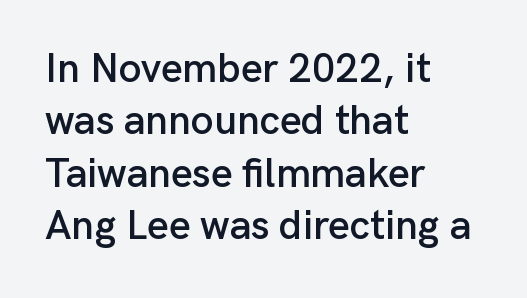
{"serif": "no", "italic": "no", "width": "normal", "stroke_contrast": "low", "x_height": "medium", "monospaced": "no", "underline": "no", "align": "left", "line_spacing": "normal", "line_spacing_ratio": 1.28, "letter_spacing": "normal", "letter_spacing_em": 0.0, "glyph_px": 41}
